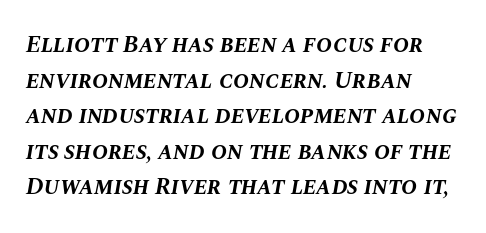
The rendering applies a slant to the glyphs. Beneath every word, the page is bare. Chunky letters — that's bold for sure. Default kerning and tracking; the words read as compact shapes. Reading down the column, the eye jumps a familiar distance to each next line.
